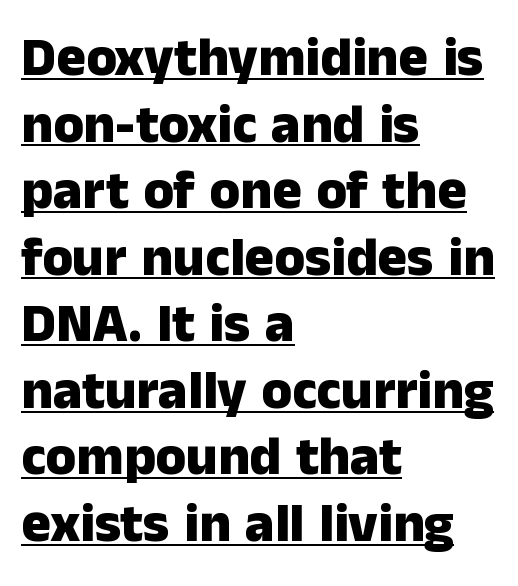
{"serif": "no", "italic": "no", "bold": "yes", "weight": "heavy", "width": "normal", "stroke_contrast": "low", "x_height": "medium", "monospaced": "no", "underline": "yes", "align": "left", "line_spacing_ratio": 1.21, "letter_spacing": "normal", "letter_spacing_em": 0.0, "glyph_px": 55}
